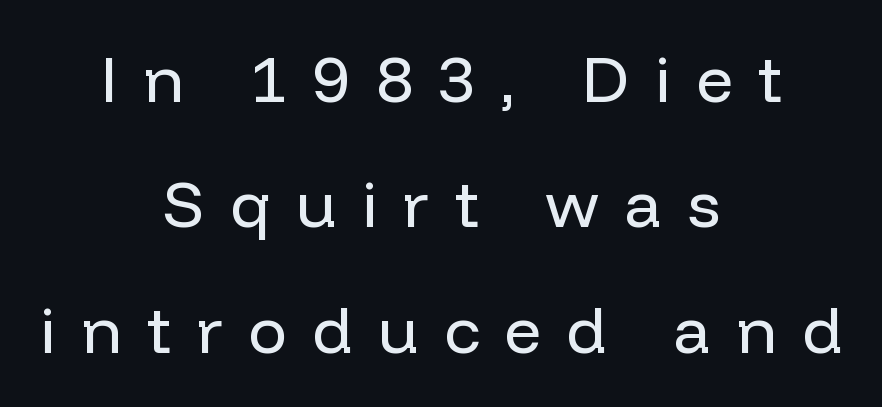
Leading: increased. The letters are spread apart with noticeably loose tracking. The passage shown is typed in a proportional face where columns would drift. Is the type heavy? It reads as light-to-regular instead. Vertical strokes here are truly vertical.
